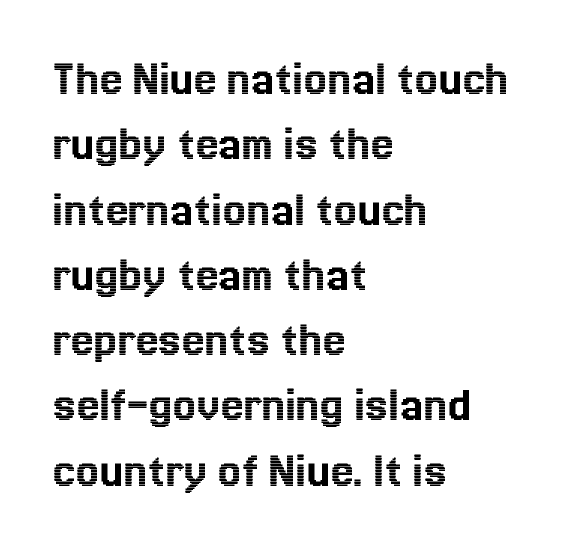
The image shows 51 px text type, upright; set left-aligned, normal line spacing (1.28x), normal letter spacing, not underlined; a medium x-height.
